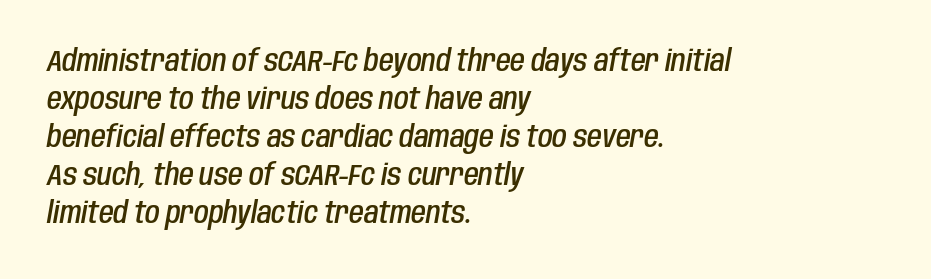
Type without underlining. The designer left line spacing at the default. The paragraph shown leans on its left margin. This is oblique type, the kind used for emphasis or titles. This sample uses plain, unmodified letter spacing.
